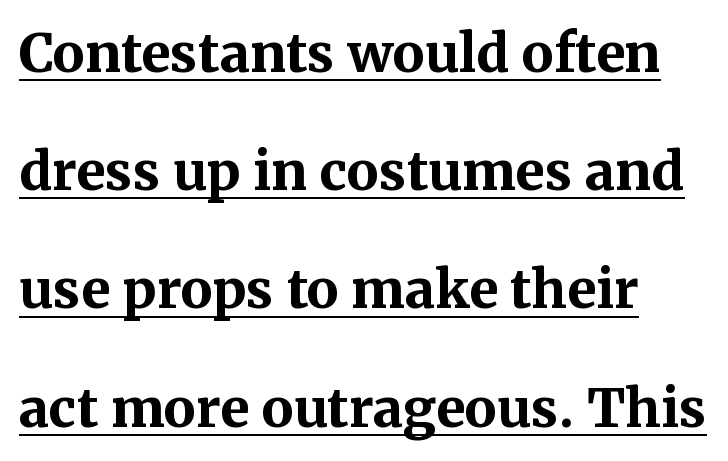
{"serif": "yes", "italic": "no", "bold": "yes", "weight": "bold", "width": "normal", "stroke_contrast": "medium", "x_height": "medium", "monospaced": "no", "underline": "yes", "align": "left", "line_spacing": "loose", "line_spacing_ratio": 2.23, "letter_spacing": "normal", "letter_spacing_em": 0.0, "glyph_px": 53}
